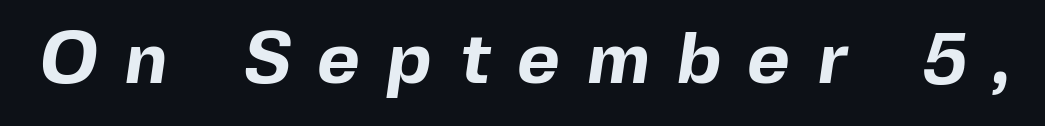
The image shows 73 px bold sans-serif type; set unusually wide letter spacing (+0.37 em), not underlined; a medium x-height.
